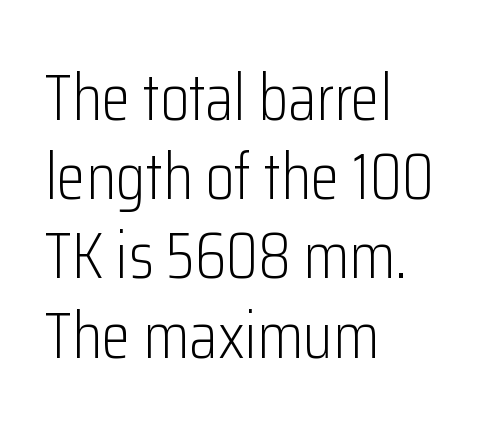
Q: Is the text bold? A: No.
Q: Is the text italic (slanted)? A: No, it is upright.
Q: Is the typeface a serif or a sans-serif typeface? A: Sans-serif.
Q: Is the text underlined? A: No.
Q: How is the paragraph aligned? A: Left-aligned.
Q: Is the spacing between letters normal or unusually wide? A: Normal.
Q: Width (condensed, normal, or wide)? A: Condensed.
Q: Stroke contrast? A: Low.
Q: x-height? A: Medium.
Q: Monospaced? A: No.
